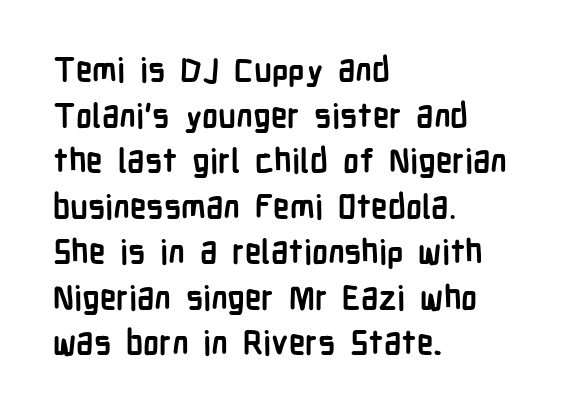
{"serif": "no", "italic": "no", "bold": "yes", "weight": "semibold", "width": "condensed", "stroke_contrast": "low", "x_height": "medium", "monospaced": "no", "underline": "no", "align": "left", "line_spacing": "normal", "line_spacing_ratio": 1.38, "letter_spacing": "normal", "letter_spacing_em": 0.0, "glyph_px": 33}
